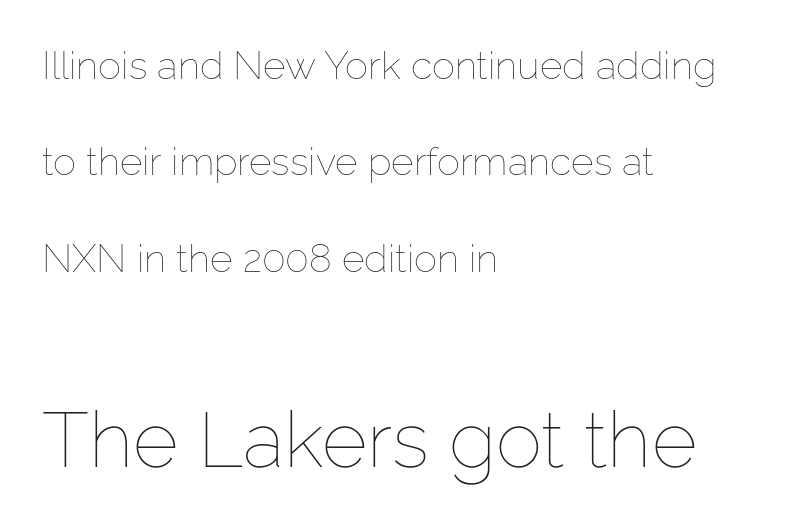
Honestly, the letter spacing is just normal — you wouldn't notice it. The font's upright variant was chosen for this text. Horizontal alignment here is leftward, the default for most running prose. Proportional: the letters do not fall into vertical columns. Students, observe: this is what heavily led, spacious text looks like. The weight tops out at a normal text grade.
